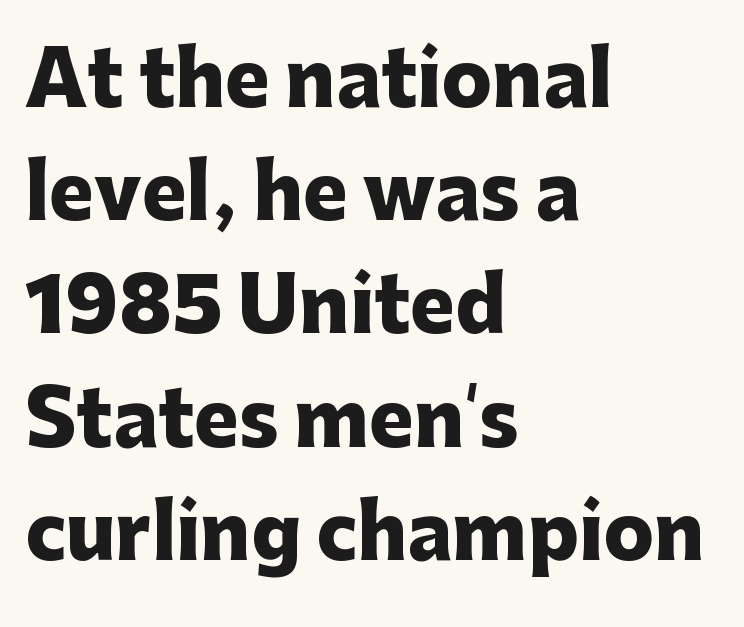
Q: Is the text bold? A: Yes.
Q: Is the text italic (slanted)? A: No, it is upright.
Q: Is the typeface a serif or a sans-serif typeface? A: Sans-serif.
Q: Is the text underlined? A: No.
Q: How is the paragraph aligned? A: Left-aligned.
Q: Is the spacing between letters normal or unusually wide? A: Normal.
Q: Is the spacing between lines tight, normal or loose? A: Normal.
Q: Width (condensed, normal, or wide)? A: Normal.
Q: Stroke contrast? A: Low.
Q: x-height? A: Medium.
Q: Monospaced? A: No.
